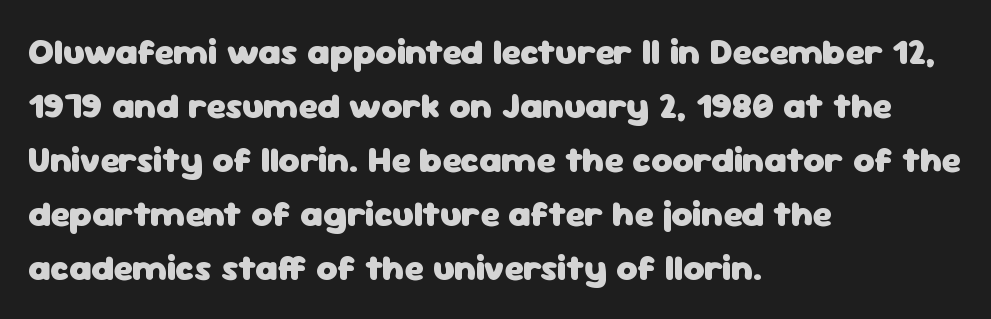
Q: Is the text bold? A: Yes.
Q: Is the text italic (slanted)? A: No, it is upright.
Q: Is the typeface a serif or a sans-serif typeface? A: Sans-serif.
Q: Is the text underlined? A: No.
Q: How is the paragraph aligned? A: Left-aligned.
Q: Is the spacing between letters normal or unusually wide? A: Normal.
Q: Is the spacing between lines tight, normal or loose? A: Normal.
Q: Width (condensed, normal, or wide)? A: Normal.
Q: Stroke contrast? A: Low.
Q: x-height? A: Medium.
Q: Monospaced? A: No.
